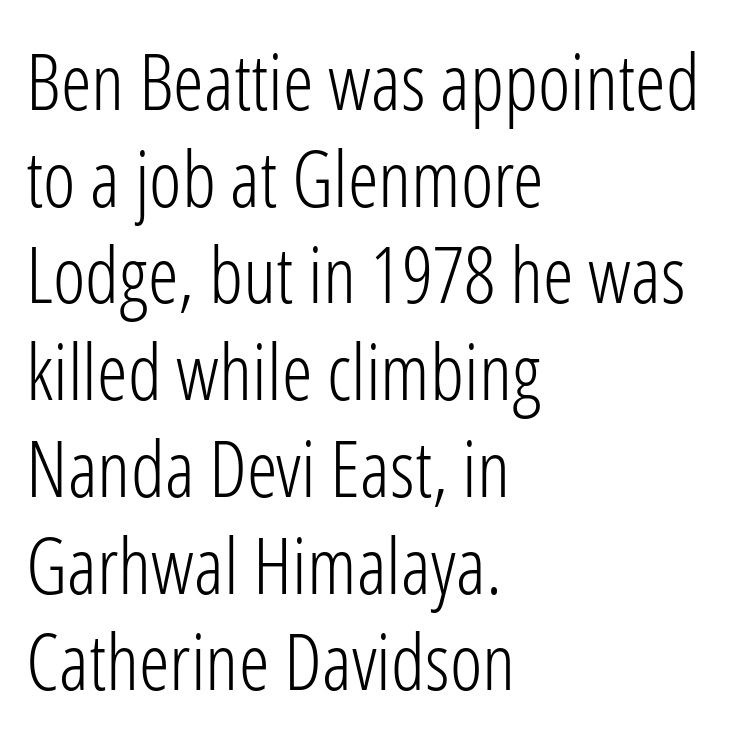
Each line starts at the same left margin while the right side varies. The face used here is proportionally spaced, like ordinary book or web type. Type without underlining. Between one letter and the next there's only the usual sliver of space.
